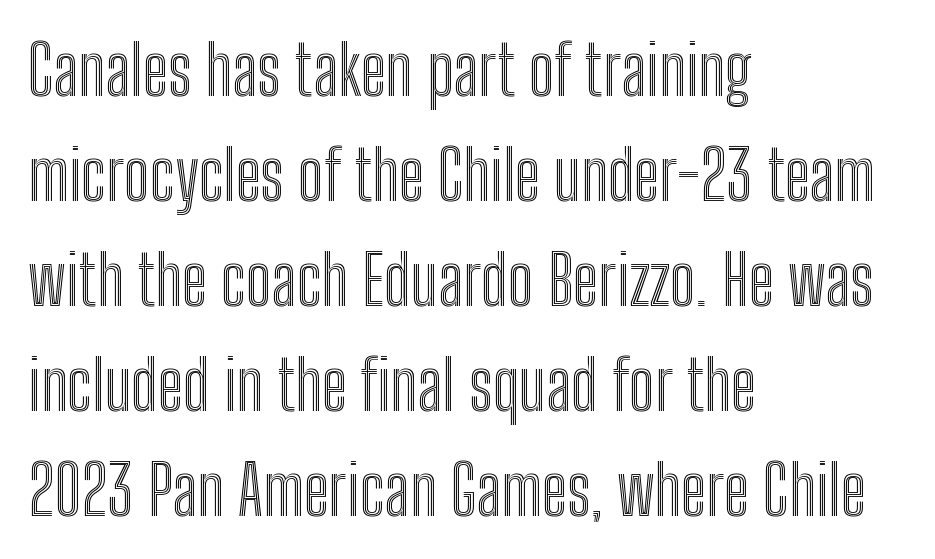
The space beneath each line is pristine and unruled. These lines are rendered in a variable-pitch font. Italic: no, the glyphs are upright roman. The paragraph has a hard left edge and a soft right edge. Letter spacing: default.
